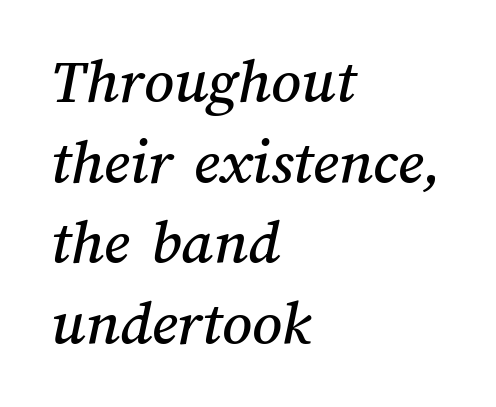
{"width": "normal", "stroke_contrast": "medium", "x_height": "medium", "monospaced": "no", "underline": "no", "align": "left", "line_spacing_ratio": 1.24, "letter_spacing": "normal", "letter_spacing_em": 0.0, "glyph_px": 65}
